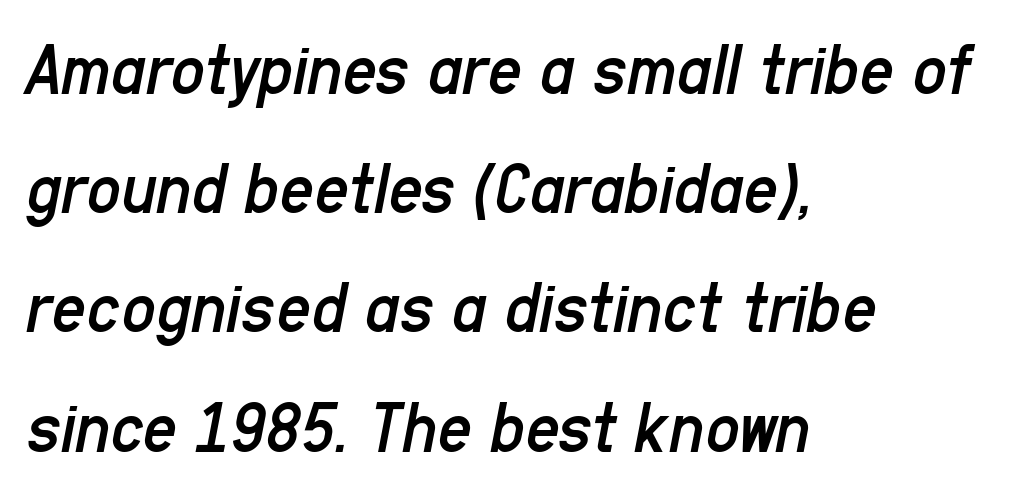
Words float on clear page, feet unadorned. Rows of type keep a routine distance in the vertical direction. Each letter keeps its own natural width here, so spacing adapts to shape. Characters follow at the spacing the type designer built in. The letters look calm and open, with moderate or lighter stems.
